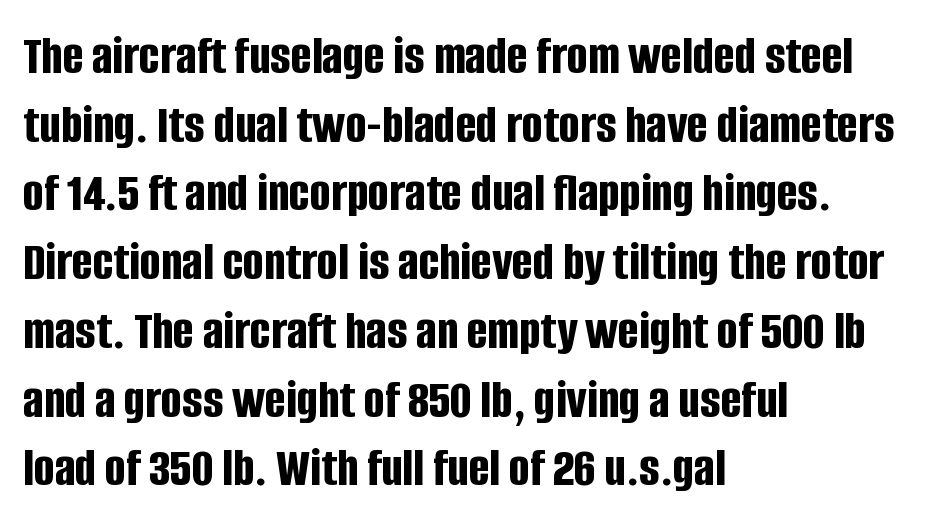
Are there feet on the stems? There aren't — it's a sans. Its strokes are broad and dark, the hallmark of bold type. Quick note: not italic, upright. Is this a fixed-width face? No — the glyphs have proportional, varying widths.
